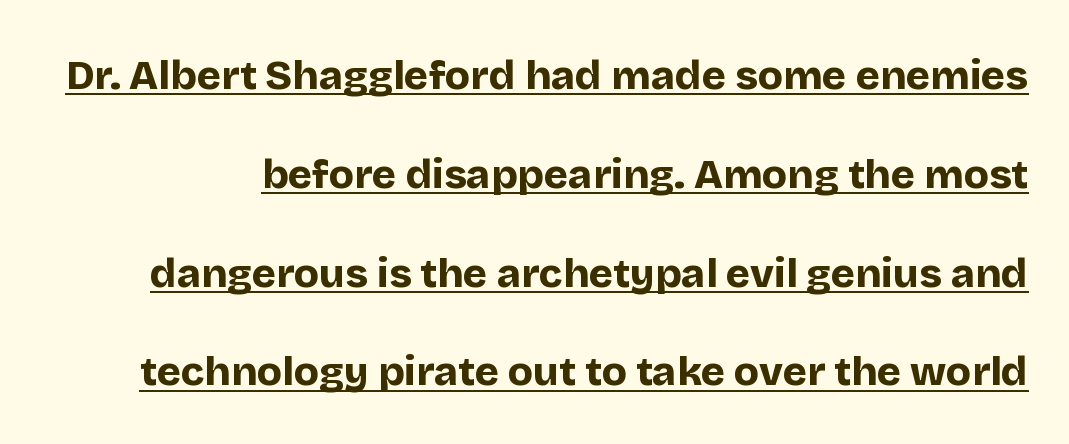
A typesetter would call this leading open, well beyond the default. In designer terms, the underline attribute is active on this setting. The letters sit at their default tracking, neither squeezed nor spread. Character widths vary here, with narrow letters taking less room than wide ones. The axis of the letterforms is exactly vertical.
